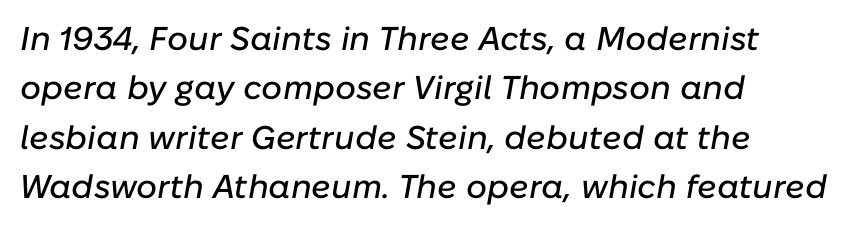
Q: Is the text italic (slanted)? A: Yes, it leans right by about 10 degrees.
Q: Is the text underlined? A: No.
Q: How is the paragraph aligned? A: Left-aligned.
Q: Is the spacing between letters normal or unusually wide? A: Normal.
Q: Is the spacing between lines tight, normal or loose? A: Normal.
Q: Width (condensed, normal, or wide)? A: Normal.
Q: Stroke contrast? A: Low.
Q: x-height? A: Medium.
Q: Monospaced? A: No.
